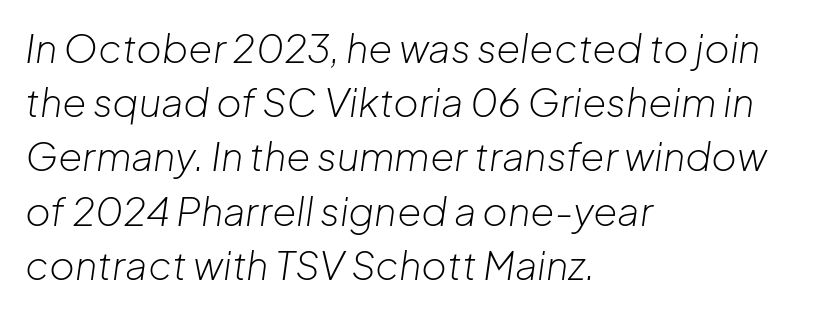
If you measured baseline to baseline, you'd find a middling distance. The typography opts for an oblique posture over an upright one. The face used here is proportionally spaced, like ordinary book or web type. Letter spacing: default.
